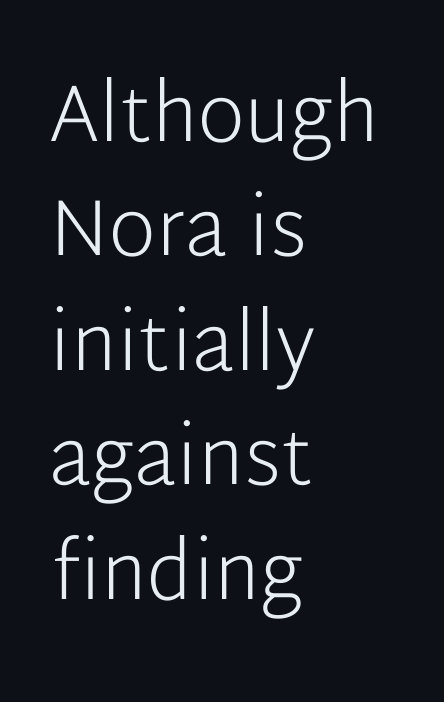
{"serif": "no", "italic": "no", "bold": "no", "weight": "light", "width": "normal", "stroke_contrast": "low", "x_height": "medium", "monospaced": "no", "underline": "no", "align": "left", "line_spacing": "normal", "line_spacing_ratio": 1.43, "letter_spacing": "normal", "letter_spacing_em": 0.0, "glyph_px": 80}
